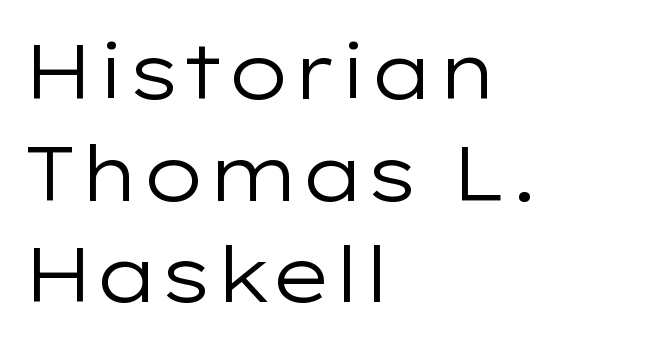
The image shows 77 px regular-weight, wide sans-serif type, upright; set left-aligned, normal line spacing (1.32x), normal letter spacing, not underlined; low stroke contrast and a medium x-height.
